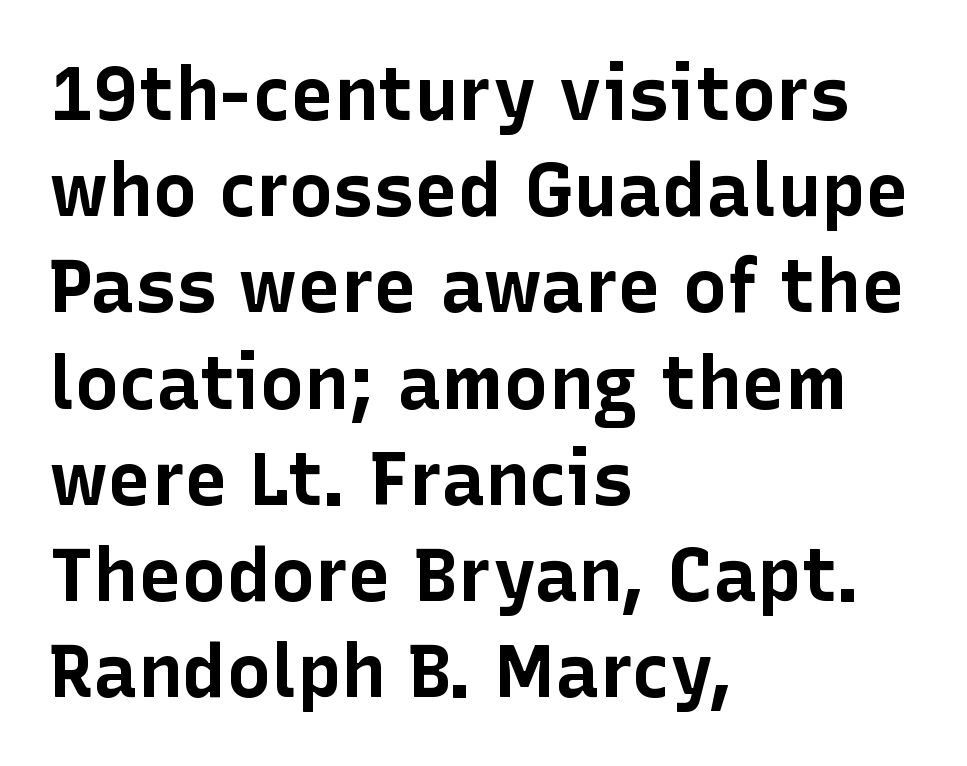
Q: Is the text bold? A: Yes.
Q: Is the text italic (slanted)? A: No, it is upright.
Q: Is the typeface a serif or a sans-serif typeface? A: Sans-serif.
Q: Is the text underlined? A: No.
Q: How is the paragraph aligned? A: Left-aligned.
Q: Is the spacing between letters normal or unusually wide? A: Normal.
Q: Is the spacing between lines tight, normal or loose? A: Normal.
Q: Width (condensed, normal, or wide)? A: Normal.
Q: Stroke contrast? A: Low.
Q: x-height? A: Medium.
Q: Monospaced? A: No.
